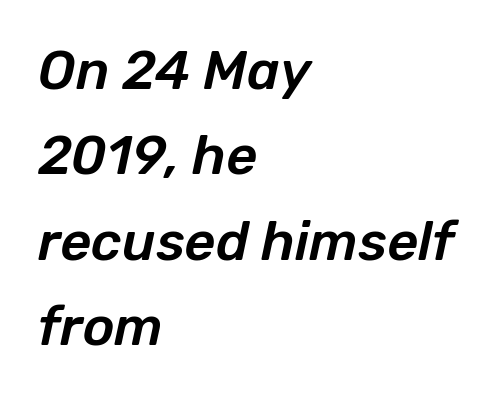
Q: Is the text italic (slanted)? A: Yes, it leans right by about 12 degrees.
Q: Is the text underlined? A: No.
Q: How is the paragraph aligned? A: Left-aligned.
Q: Is the spacing between letters normal or unusually wide? A: Normal.
Q: Is the spacing between lines tight, normal or loose? A: Normal.
Q: Width (condensed, normal, or wide)? A: Normal.
Q: Stroke contrast? A: Low.
Q: x-height? A: Medium.
Q: Monospaced? A: No.
